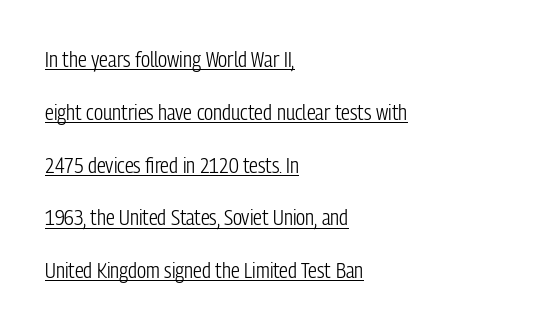
{"italic": "no", "bold": "no", "underline": "yes", "align": "left", "line_spacing": "loose", "line_spacing_ratio": 2.4, "letter_spacing": "normal", "letter_spacing_em": 0.0, "glyph_px": 22}
